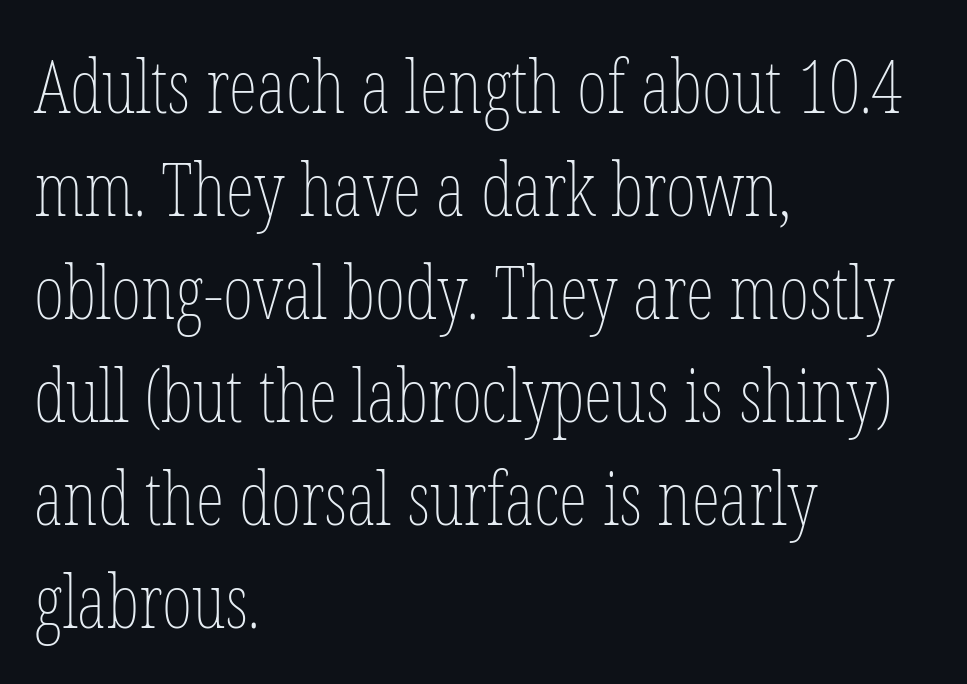
{"italic": "no", "bold": "no", "weight": "thin", "width": "condensed", "stroke_contrast": "low", "x_height": "medium", "monospaced": "no", "underline": "no", "align": "left", "line_spacing": "normal", "line_spacing_ratio": 1.41, "letter_spacing": "normal", "letter_spacing_em": 0.0, "glyph_px": 73}
